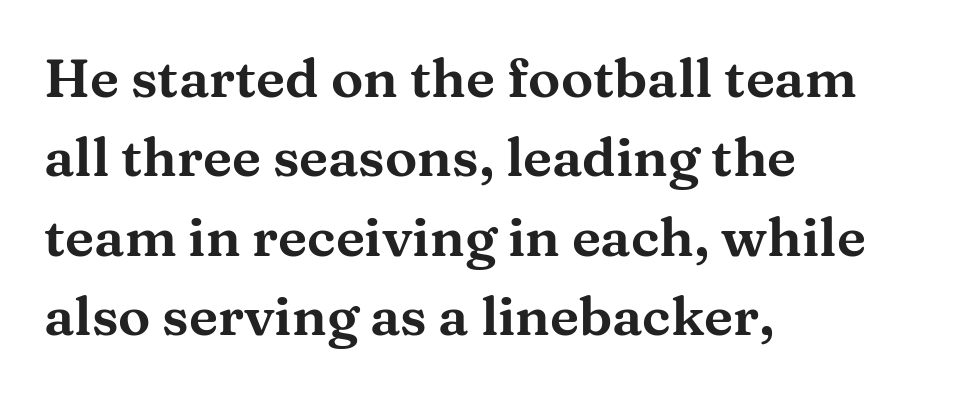
Stroke terminals: seriffed. Notice how descenders clear the ascenders below comfortably — that's standard leading. Is the block centered? No — it sits flush against the left margin. Spacing between characters is what you'd get straight out of the box. The space beneath each line is pristine and unruled.
